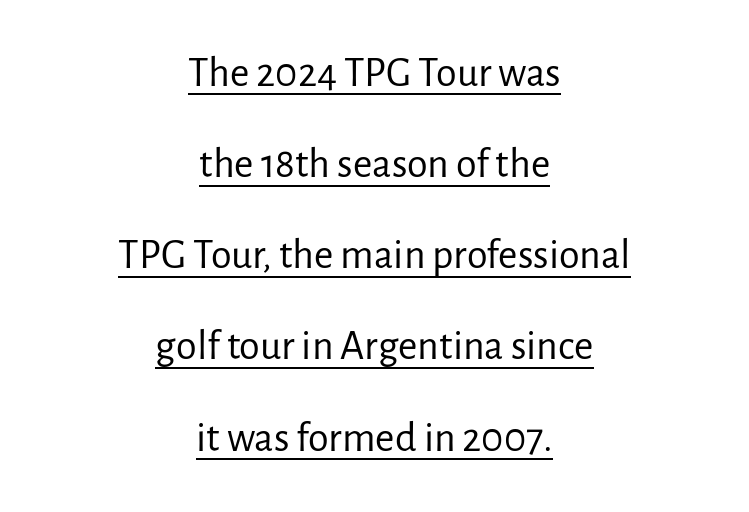
{"serif": "no", "italic": "no", "bold": "no", "weight": "regular", "width": "normal", "stroke_contrast": "low", "x_height": "medium", "monospaced": "no", "underline": "yes", "align": "center", "line_spacing": "loose", "line_spacing_ratio": 2.17, "letter_spacing": "normal", "letter_spacing_em": 0.0, "glyph_px": 42}
